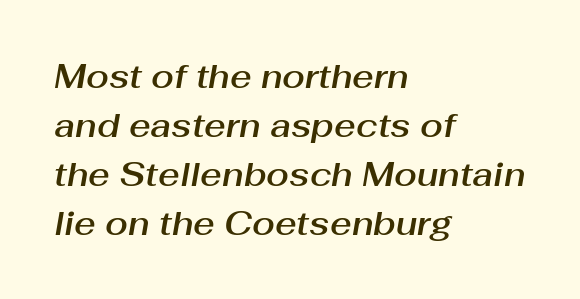
Q: Is the text italic (slanted)? A: Yes, it leans right by about 10 degrees.
Q: Is the text underlined? A: No.
Q: How is the paragraph aligned? A: Left-aligned.
Q: Is the spacing between letters normal or unusually wide? A: Normal.
Q: Is the spacing between lines tight, normal or loose? A: Normal.
Q: Width (condensed, normal, or wide)? A: Normal.
Q: Stroke contrast? A: Medium.
Q: x-height? A: Medium.
Q: Monospaced? A: No.
